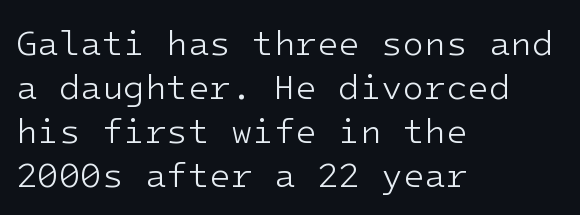
Underline: absent. Stem width sits at or under what a default text font uses. Honestly, the letter spacing is just normal — you wouldn't notice it. Designer's note — italics off, roman on.
